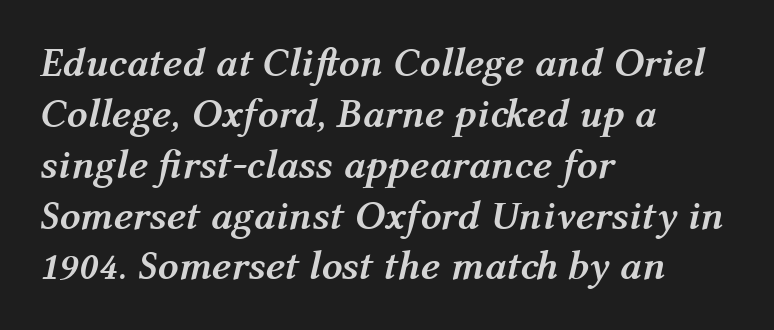
{"italic": "yes", "lean": "right", "slant_degrees": 12, "bold": "yes", "weight": "semibold", "width": "normal", "stroke_contrast": "medium", "x_height": "medium", "monospaced": "no", "underline": "no", "align": "left", "line_spacing_ratio": 1.24, "letter_spacing": "normal", "letter_spacing_em": 0.0, "glyph_px": 41}
